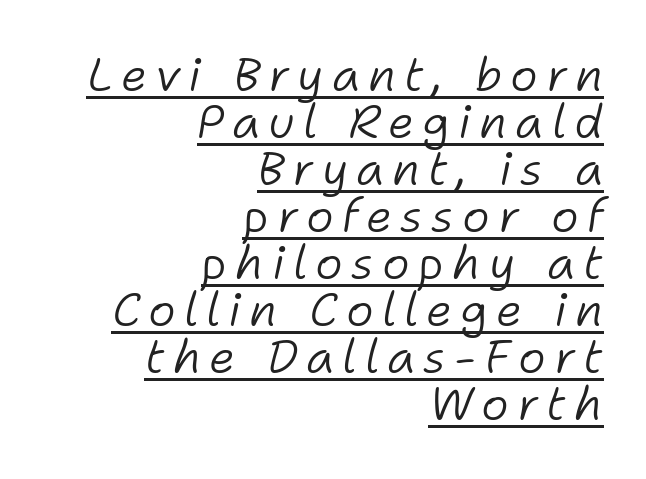
{"italic": "yes", "lean": "right", "slant_degrees": 11, "bold": "no", "weight": "light", "width": "normal", "stroke_contrast": "low", "x_height": "medium", "monospaced": "no", "underline": "yes", "align": "right", "line_spacing": "tight", "line_spacing_ratio": 1.0, "glyph_px": 47}
